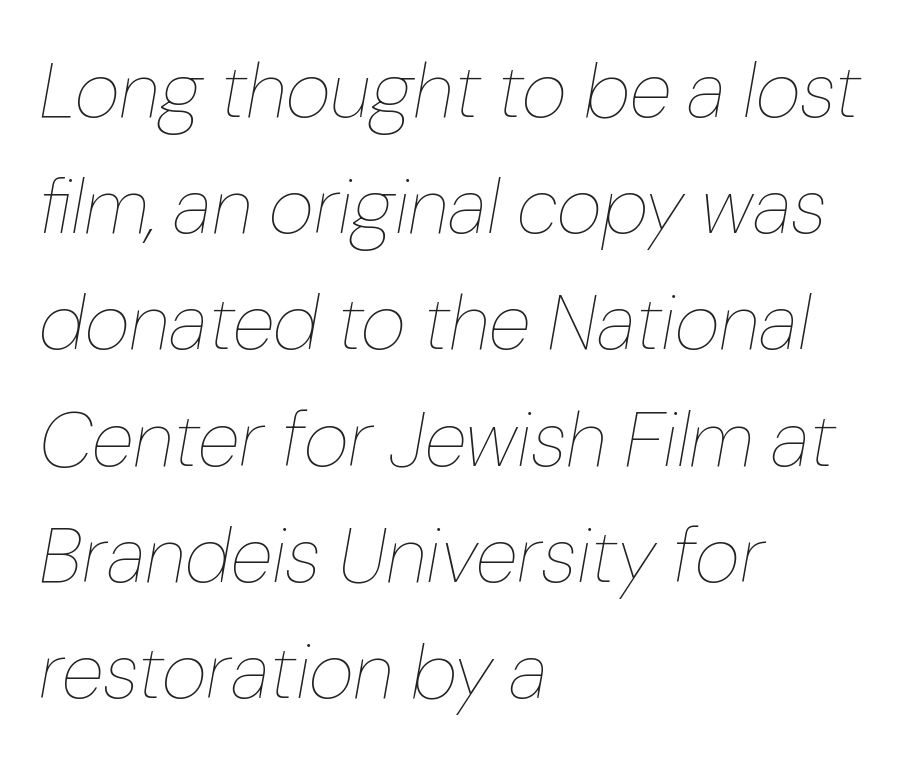
The line texture is even and compact thanks to regular tracking. Just letters on the line, the space beneath them empty. Vertical stems look standard width or narrower in stroke. Do the characters align in a grid? No, the font is proportional. The passage shown stacks its lines at a standard gap. Caption: multi-line text, flush left, ragged right.
